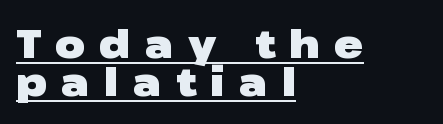
Q: Is the text bold? A: Yes.
Q: Is the text italic (slanted)? A: No, it is upright.
Q: Is the typeface a serif or a sans-serif typeface? A: Sans-serif.
Q: Is the text underlined? A: Yes.
Q: How is the paragraph aligned? A: Left-aligned.
Q: Is the spacing between letters normal or unusually wide? A: Unusually wide.
Q: Is the spacing between lines tight, normal or loose? A: Tight.
Q: Width (condensed, normal, or wide)? A: Wide.
Q: Stroke contrast? A: Low.
Q: x-height? A: Medium.
Q: Monospaced? A: No.
